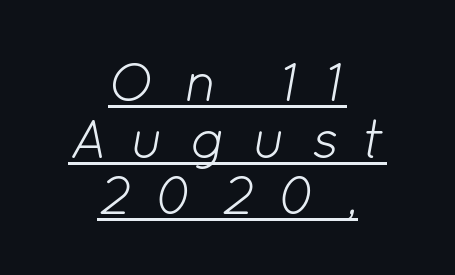
The face used here is proportionally spaced, like ordinary book or web type. The rendering applies a slant to the glyphs. The rendered words wear a rule along their underside. The leading is snug, giving the passage a crowded texture. Someone cranked the tracking dial way up on this one.
